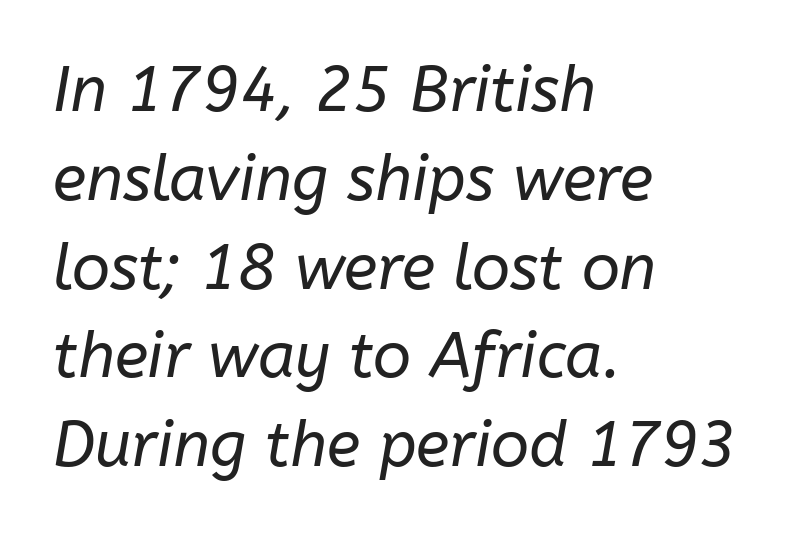
Is the stroke heavy? The answer is a plain regular-or-lighter. Quick note: interline space is typical. Would a proofreader flag this as italicized? Yes. Is this a fixed-width face? No — the glyphs have proportional, varying widths. Horizontally, the lines are justified to the leading edge only.
